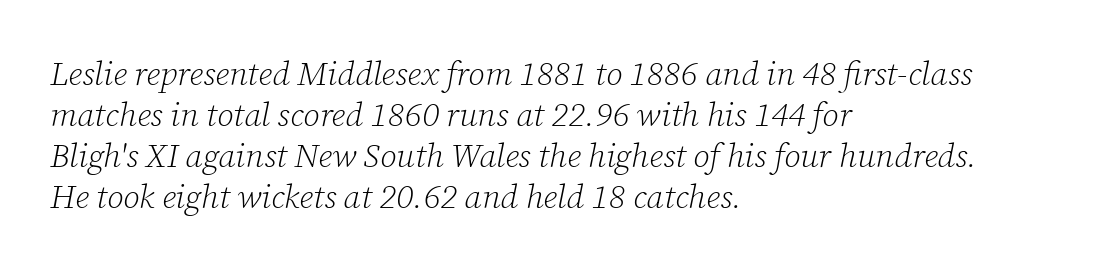
The image shows 33 px light serif type, italic (leaning right); set left-aligned, line spacing 1.24x, normal letter spacing, not underlined; low stroke contrast and a medium x-height.
